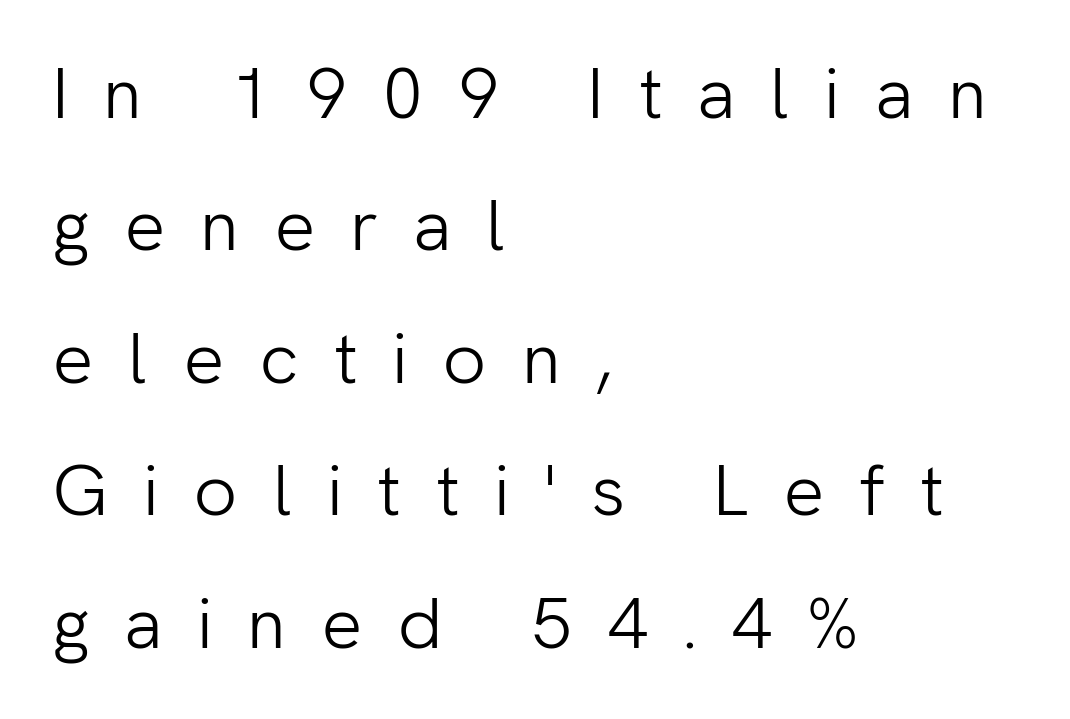
The image shows 72 px light sans-serif type, upright; set left-aligned, line spacing 1.84x, unusually wide letter spacing (+0.48 em), not underlined; low stroke contrast and a medium x-height.
